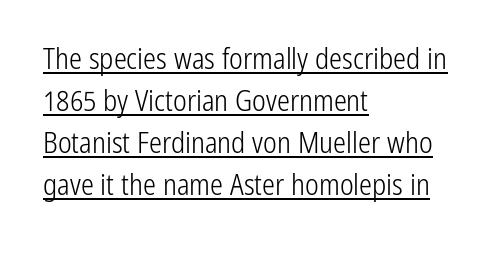
{"serif": "no", "italic": "no", "bold": "no", "weight": "light", "width": "condensed", "stroke_contrast": "low", "x_height": "medium", "monospaced": "no", "underline": "yes", "align": "left", "line_spacing": "normal", "line_spacing_ratio": 1.45, "letter_spacing": "normal", "letter_spacing_em": 0.0, "glyph_px": 29}
